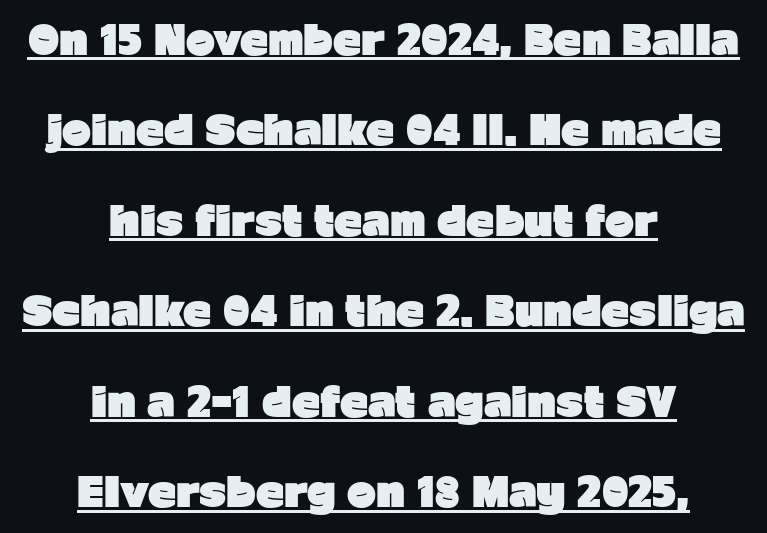
Q: Is the text bold? A: Yes.
Q: Is the text italic (slanted)? A: No, it is upright.
Q: Is the typeface a serif or a sans-serif typeface? A: Sans-serif.
Q: Is the text underlined? A: Yes.
Q: How is the paragraph aligned? A: Centered.
Q: Is the spacing between letters normal or unusually wide? A: Normal.
Q: Is the spacing between lines tight, normal or loose? A: Loose.
Q: Width (condensed, normal, or wide)? A: Normal.
Q: Stroke contrast? A: Low.
Q: x-height? A: Medium.
Q: Monospaced? A: No.
